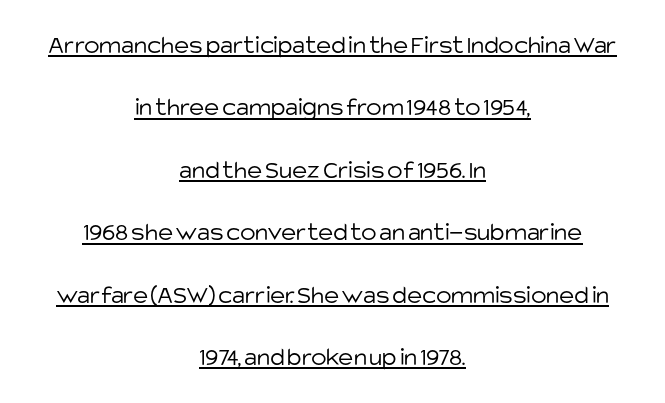
Characters remain perfectly vertical along every line. Each new line begins a long way beneath the previous one. Beneath each row of characters lies a ruled line. Look at the tracking — it's just the regular setting, nothing added. The text block is weighted toward neither margin, spreading evenly from the middle.
